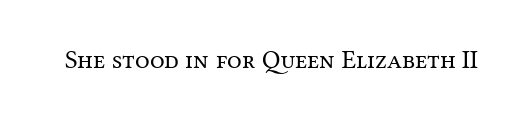
A roman cut, with each character standing at attention. Decoration check: the copy has no underline. The gaps between neighbouring characters are ordinary and unremarkable. Bold? No — there's no thickening of the strokes.
